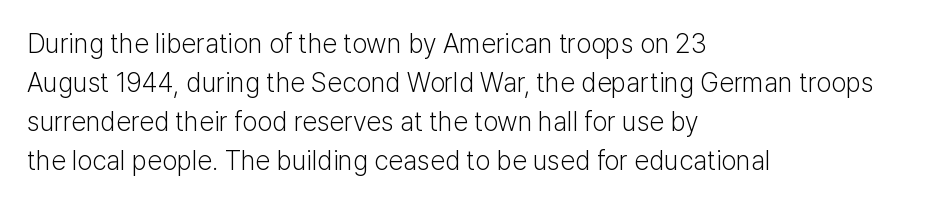
Q: Is the text bold? A: No.
Q: Is the text italic (slanted)? A: No, it is upright.
Q: Is the text underlined? A: No.
Q: How is the paragraph aligned? A: Left-aligned.
Q: Is the spacing between letters normal or unusually wide? A: Normal.
Q: Is the spacing between lines tight, normal or loose? A: Normal.
